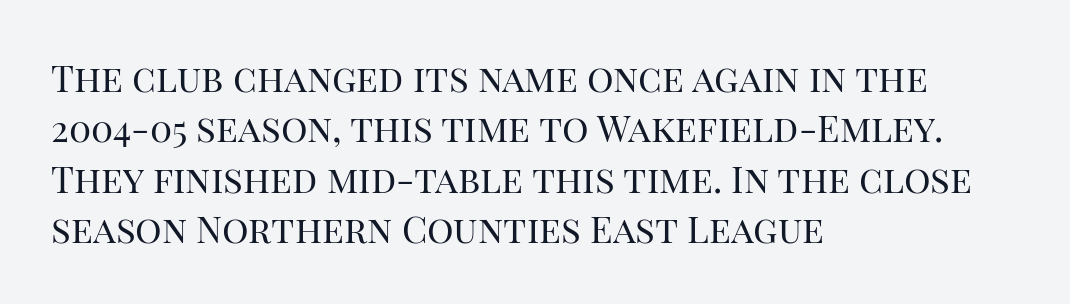
Q: Is the text bold? A: No.
Q: Is the text italic (slanted)? A: No, it is upright.
Q: Is the typeface a serif or a sans-serif typeface? A: Serif.
Q: Is the text underlined? A: No.
Q: How is the paragraph aligned? A: Left-aligned.
Q: Is the spacing between letters normal or unusually wide? A: Normal.
Q: Is the spacing between lines tight, normal or loose? A: Normal.
Q: Width (condensed, normal, or wide)? A: Normal.
Q: Stroke contrast? A: High.
Q: x-height? A: Large.
Q: Monospaced? A: No.
